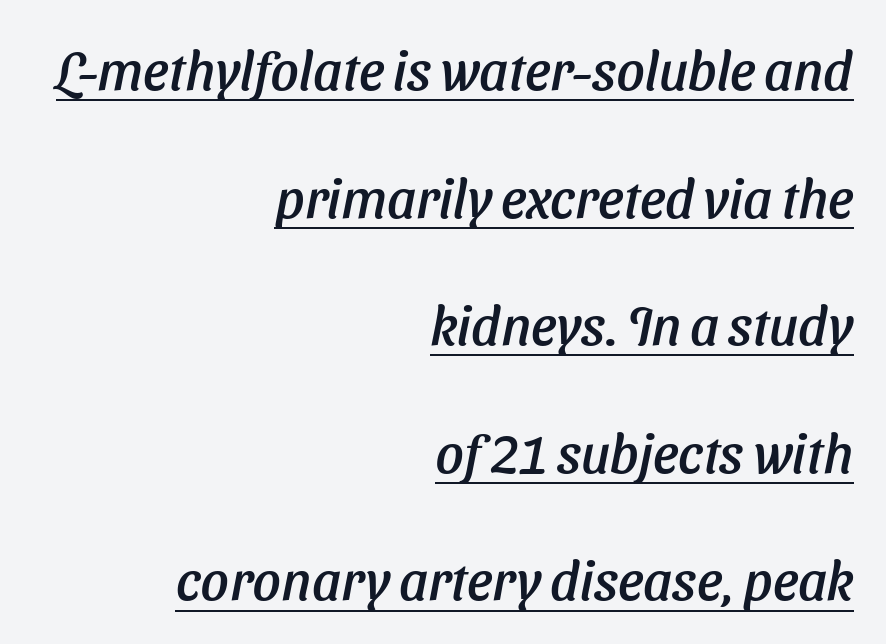
Note the varied advance widths — an 'i' is clearly narrower than an 'm'. Quick note: interline space is abundant. Glyph-to-glyph distance matches everyday printed text. The text block is weighted toward the right margin, trailing off unevenly leftward. What decoration does the sample have? An underline. If you drew a line through each stem, it would be angled.
